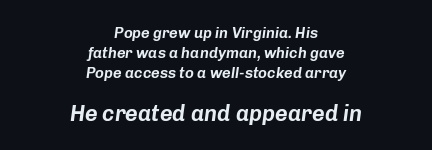
Q: Is the text italic (slanted)? A: Yes, it leans right by about 8 degrees.
Q: Is the text underlined? A: No.
Q: How is the paragraph aligned? A: Centered.
Q: Is the spacing between letters normal or unusually wide? A: Normal.
Q: Is the spacing between lines tight, normal or loose? A: Normal.
Q: Which block of text is set in a larger size, the first (top) or the second (bottom)? A: The second (bottom) one.
